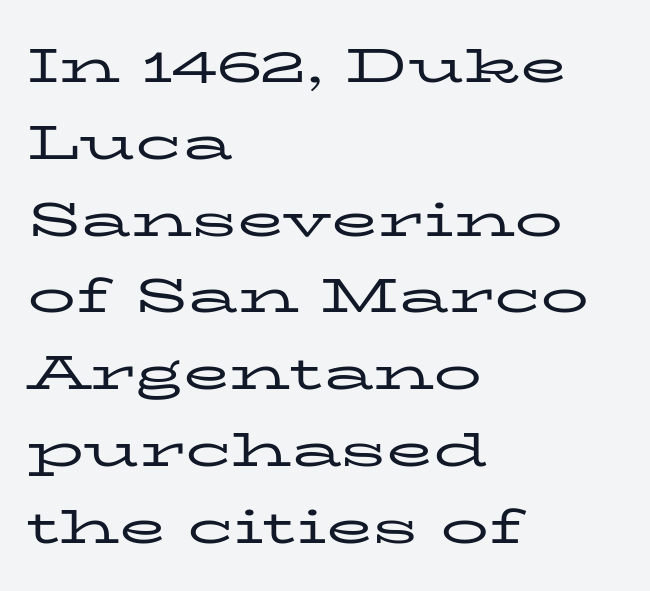
Note the varied advance widths — an 'i' is clearly narrower than an 'm'. Designer's note — italics off, roman on. Plain, unruled lines of type. Does the type have serifs? Yes, each stem ends in a small foot. Reading down the block, your eye returns to a fixed left position each line.
